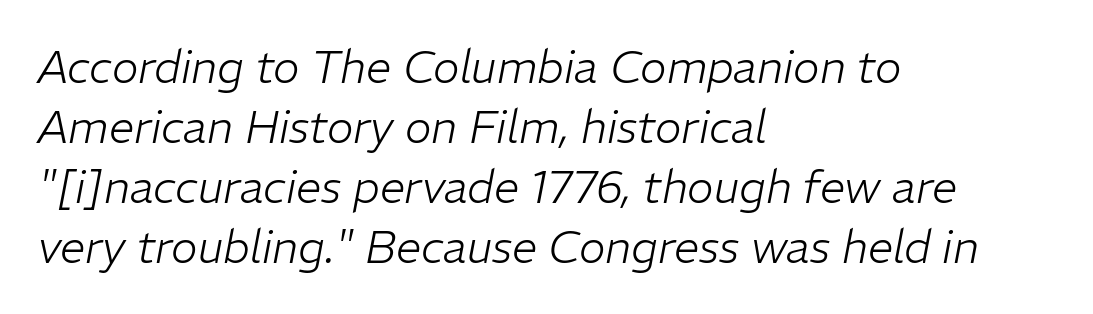
The image shows 45 px light type, italic (leaning right); set left-aligned, normal line spacing (1.33x), normal letter spacing, not underlined; low stroke contrast and a medium x-height.
